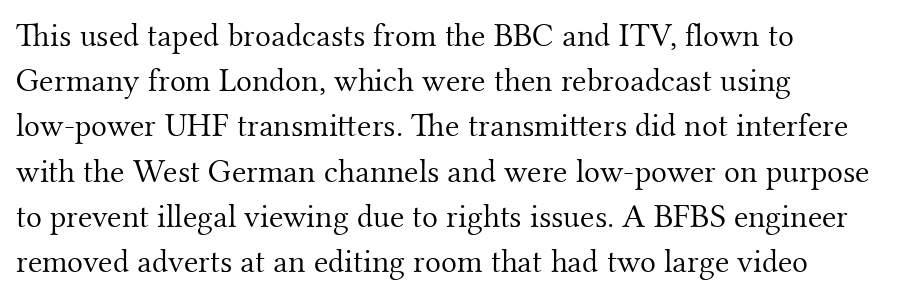
Q: Is the text bold? A: No.
Q: Is the text italic (slanted)? A: No, it is upright.
Q: Is the typeface a serif or a sans-serif typeface? A: Serif.
Q: Is the text underlined? A: No.
Q: How is the paragraph aligned? A: Left-aligned.
Q: Is the spacing between letters normal or unusually wide? A: Normal.
Q: Is the spacing between lines tight, normal or loose? A: Normal.
Q: Width (condensed, normal, or wide)? A: Normal.
Q: Stroke contrast? A: Medium.
Q: x-height? A: Small.
Q: Monospaced? A: No.
